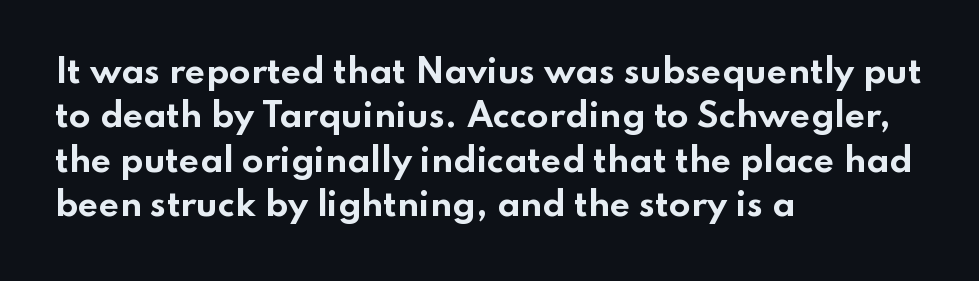
Nothing unusual about the tracking: characters are spaced as the font intends. Heavy, bold letterforms. Quick note: not italic, upright. Looks like regular typesetting: each glyph gets only the width it needs.
